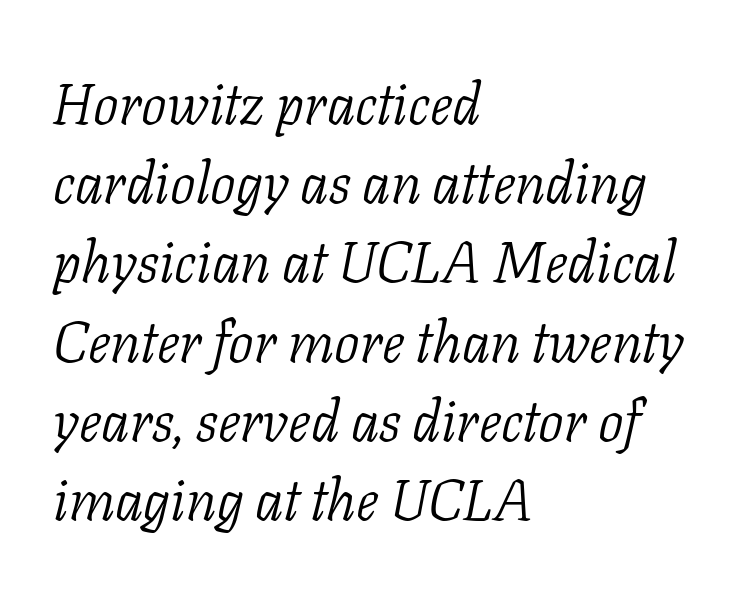
The image shows 57 px light serif type, italic (leaning right); set left-aligned, normal line spacing (1.39x), normal letter spacing, not underlined; low stroke contrast and a medium x-height.
